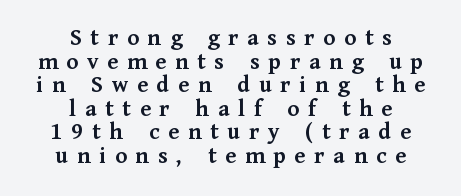
The image shows 24 px bold type, upright; set centered, tight line spacing (0.98x), unusually wide letter spacing (+0.37 em), not underlined.
